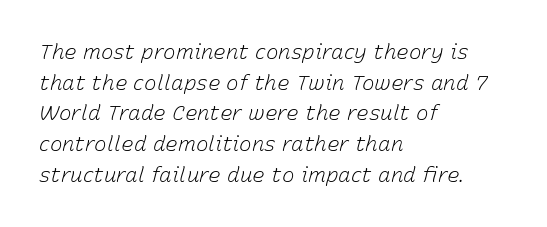
All the whitespace from short lines collects on the right. Students, note that the glyphs here touch the page at normal intervals. Only glyphs here, with clear space below each row. Style check: oblique. Honestly, the row spacing looks completely unremarkable.
